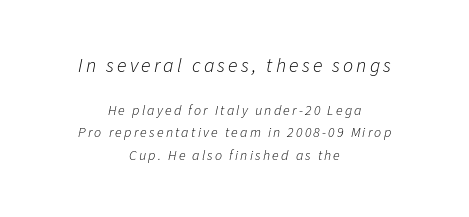
The image shows 20 px text type, italic (leaning right); set centered, normal line spacing (1.63x), not underlined; the first (top) block is 1.43x larger.
